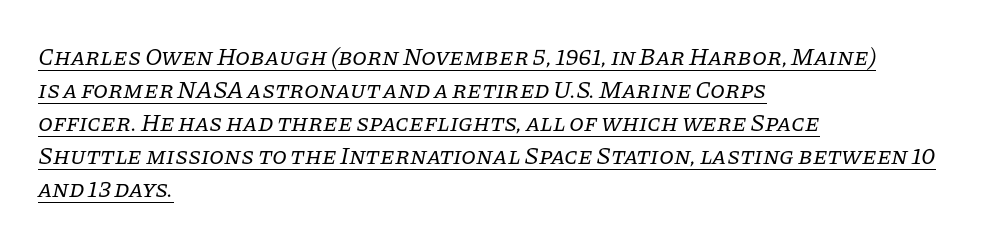
{"italic": "yes", "lean": "right", "slant_degrees": 11, "bold": "no", "underline": "yes", "align": "left", "line_spacing": "normal", "line_spacing_ratio": 1.37, "letter_spacing": "normal", "letter_spacing_em": 0.0, "glyph_px": 24}
